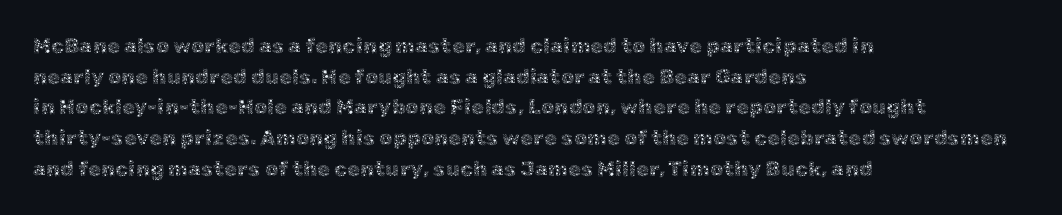
Q: Is the text bold? A: No.
Q: Is the text italic (slanted)? A: No, it is upright.
Q: Is the text underlined? A: No.
Q: How is the paragraph aligned? A: Left-aligned.
Q: Is the spacing between letters normal or unusually wide? A: Normal.
Q: Is the spacing between lines tight, normal or loose? A: Normal.
